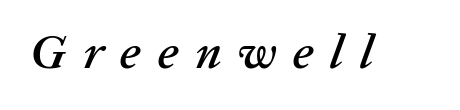
{"italic": "yes", "lean": "right", "slant_degrees": 20, "width": "normal", "stroke_contrast": "low", "x_height": "medium", "monospaced": "no", "underline": "no", "letter_spacing": "wide", "letter_spacing_em": 0.34, "glyph_px": 49}
